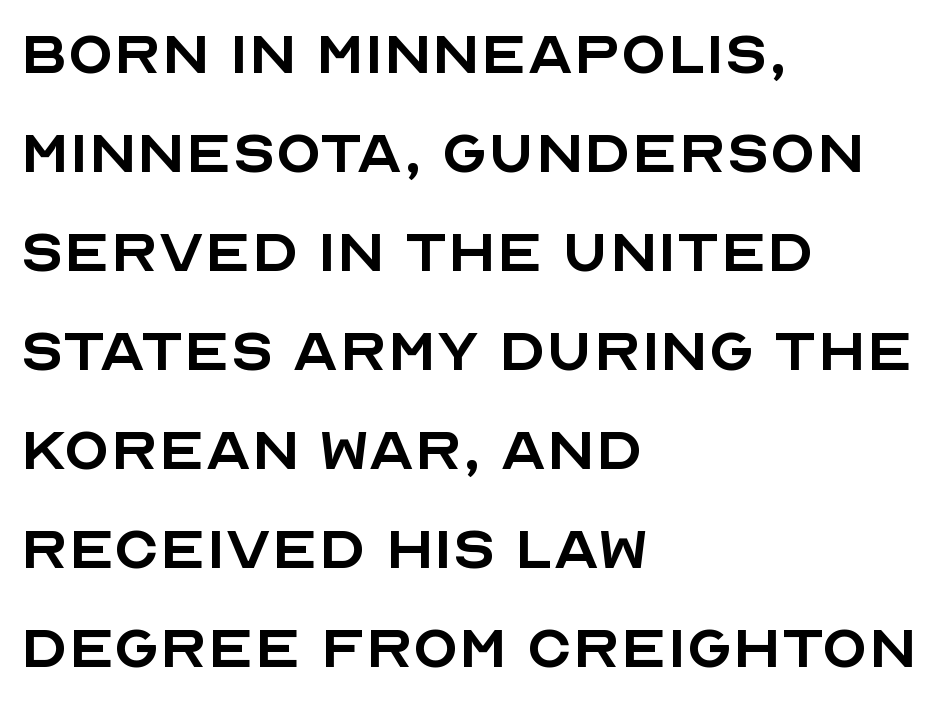
Q: Is the text bold? A: No.
Q: Is the text italic (slanted)? A: No, it is upright.
Q: Is the typeface a serif or a sans-serif typeface? A: Sans-serif.
Q: Is the text underlined? A: No.
Q: How is the paragraph aligned? A: Left-aligned.
Q: Is the spacing between letters normal or unusually wide? A: Normal.
Q: Is the spacing between lines tight, normal or loose? A: Normal.
Q: Width (condensed, normal, or wide)? A: Normal.
Q: x-height? A: Large.
Q: Monospaced? A: No.
